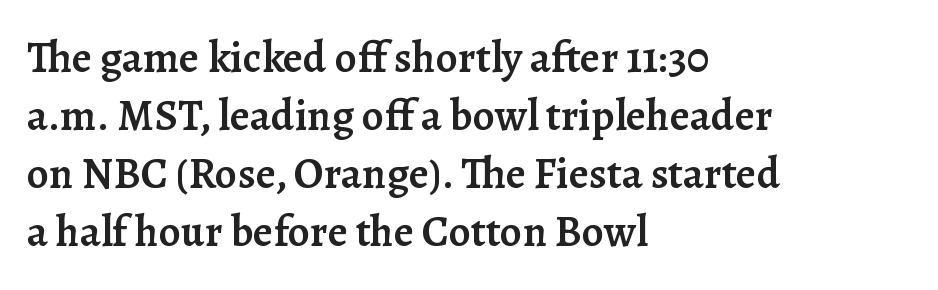
Q: Is the text bold? A: Semi-bold.
Q: Is the text italic (slanted)? A: No, it is upright.
Q: Is the typeface a serif or a sans-serif typeface? A: Serif.
Q: Is the text underlined? A: No.
Q: How is the paragraph aligned? A: Left-aligned.
Q: Is the spacing between letters normal or unusually wide? A: Normal.
Q: Is the spacing between lines tight, normal or loose? A: Normal.
Q: Width (condensed, normal, or wide)? A: Normal.
Q: Stroke contrast? A: Low.
Q: x-height? A: Medium.
Q: Monospaced? A: No.
